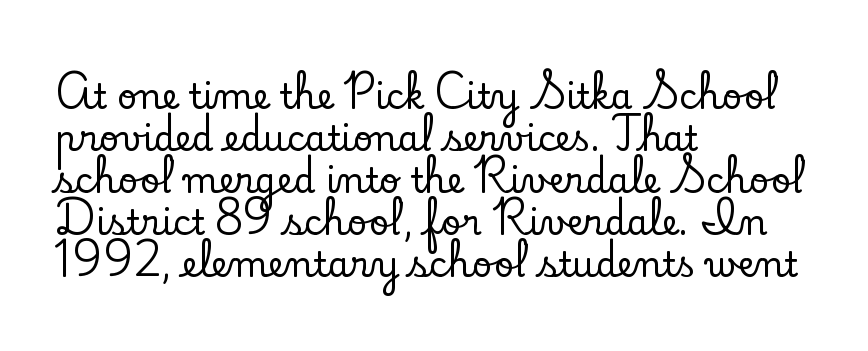
Proportional: the letters do not fall into vertical columns. The glyphs in this specimen are seriffed. Words float on clear page, feet unadorned. Horizontally, the lines are justified to the leading edge only. There is no visible air inserted between adjacent glyphs.
